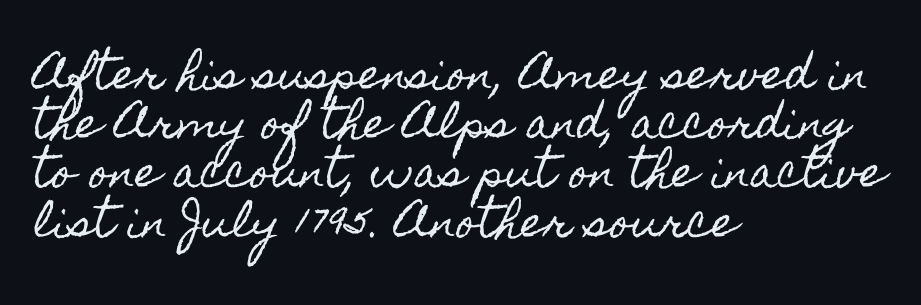
The image shows 41 px condensed type; set left-aligned, line spacing 1.2x, normal letter spacing, not underlined; a small x-height.
